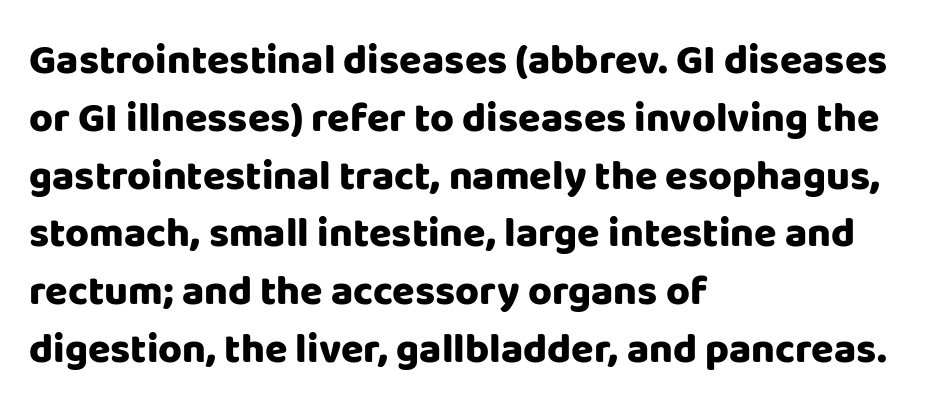
Q: Is the text bold? A: Yes.
Q: Is the text italic (slanted)? A: No, it is upright.
Q: Is the typeface a serif or a sans-serif typeface? A: Sans-serif.
Q: Is the text underlined? A: No.
Q: How is the paragraph aligned? A: Left-aligned.
Q: Is the spacing between letters normal or unusually wide? A: Normal.
Q: Is the spacing between lines tight, normal or loose? A: Normal.
Q: Width (condensed, normal, or wide)? A: Normal.
Q: Stroke contrast? A: Low.
Q: x-height? A: Large.
Q: Monospaced? A: No.
